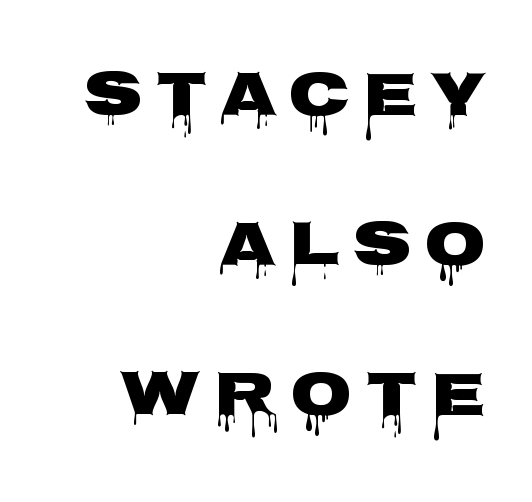
The image shows 64 px wide sans-serif type, upright; set right-aligned, loose line spacing (2.34x), unusually wide letter spacing (+0.2 em), not underlined; low stroke contrast and a large x-height.
